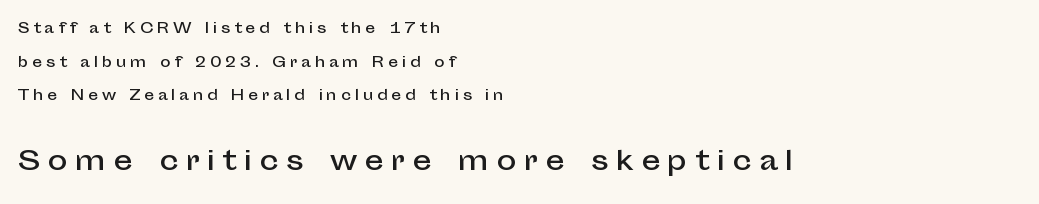
Q: Is the text italic (slanted)? A: No, it is upright.
Q: Is the text underlined? A: No.
Q: How is the paragraph aligned? A: Left-aligned.
Q: Is the spacing between letters normal or unusually wide? A: Unusually wide.
Q: Is the spacing between lines tight, normal or loose? A: Loose.
Q: Which block of text is set in a larger size, the first (top) or the second (bottom)? A: The second (bottom) one.
